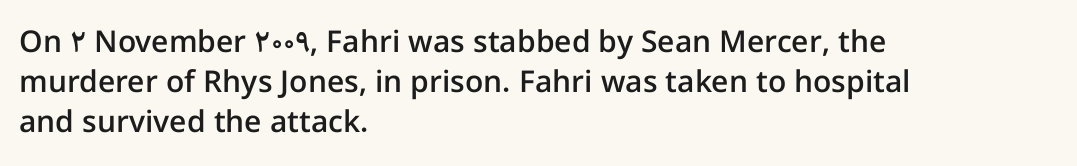
The image shows 30 px semibold sans-serif type, upright; set left-aligned, normal line spacing (1.33x), normal letter spacing, not underlined; low stroke contrast and a medium x-height.
